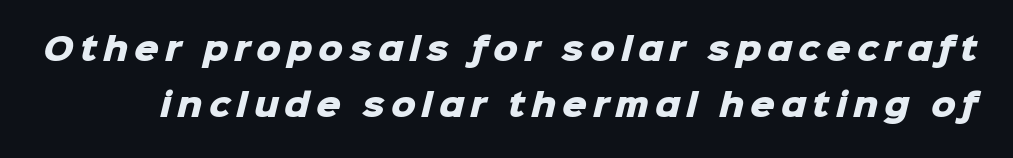
Q: Is the text bold? A: Yes.
Q: Is the typeface a serif or a sans-serif typeface? A: Sans-serif.
Q: Is the text underlined? A: No.
Q: Width (condensed, normal, or wide)? A: Normal.
Q: Stroke contrast? A: Low.
Q: x-height? A: Medium.
Q: Monospaced? A: No.
